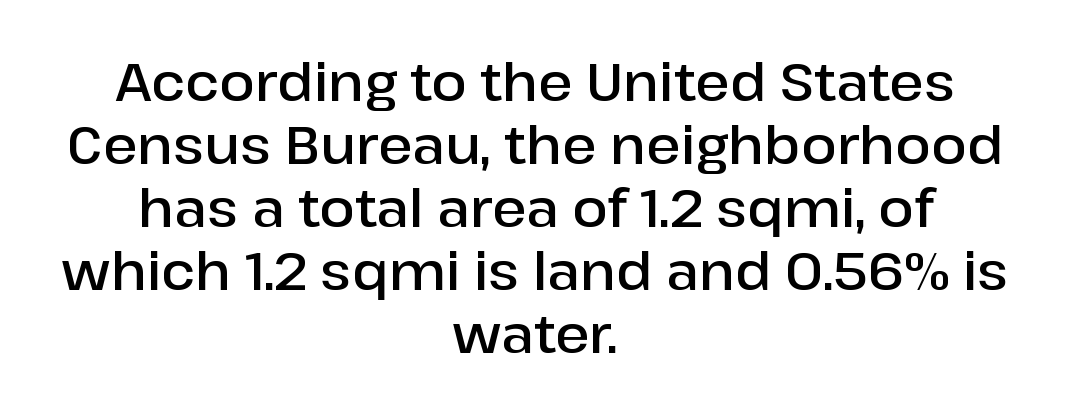
{"serif": "no", "italic": "no", "bold": "semi", "weight": "semibold", "width": "normal", "stroke_contrast": "low", "x_height": "medium", "monospaced": "no", "underline": "no", "align": "center", "line_spacing_ratio": 1.21, "letter_spacing": "normal", "letter_spacing_em": 0.0, "glyph_px": 52}
